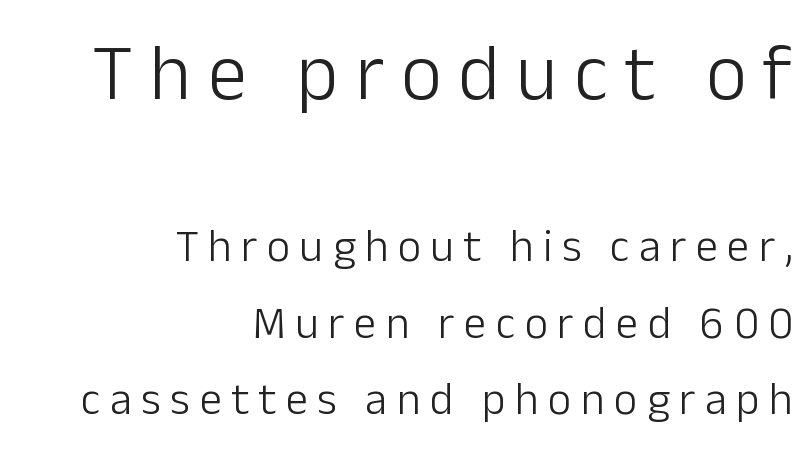
{"serif": "no", "italic": "no", "bold": "no", "weight": "light", "width": "normal", "stroke_contrast": "low", "x_height": "medium", "monospaced": "no", "underline": "no", "align": "right", "line_spacing": "normal", "line_spacing_ratio": 1.7, "letter_spacing": "wide", "letter_spacing_em": 0.21, "larger_block": "first", "size_ratio": 1.76, "glyph_px": 79}
